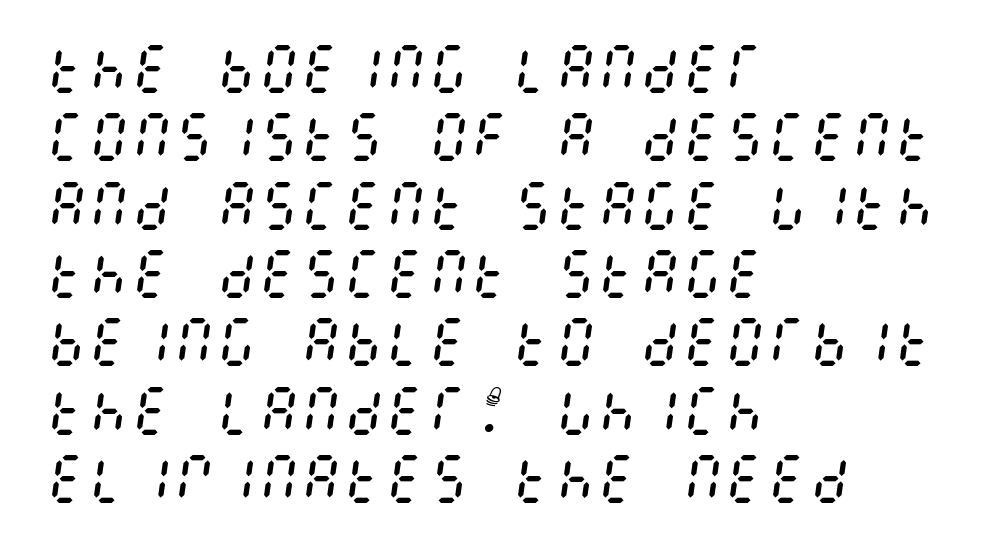
The image shows 53 px regular-weight, condensed type, italic (leaning right); set left-aligned, normal line spacing (1.29x), normal letter spacing, not underlined; medium stroke contrast and a large x-height.
